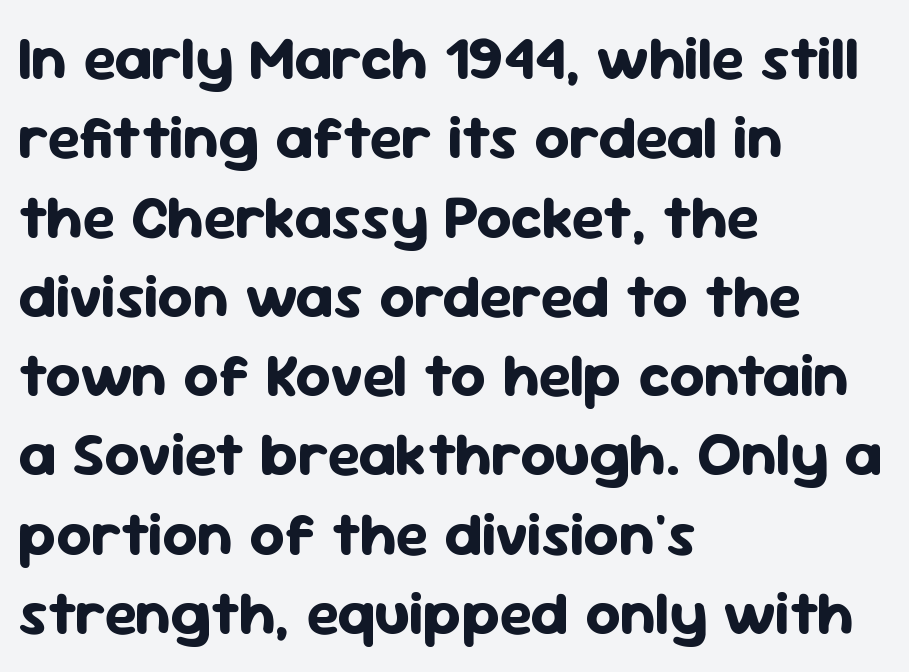
The image shows 61 px bold sans-serif type, upright; set left-aligned, normal line spacing (1.3x), normal letter spacing, not underlined; low stroke contrast and a medium x-height.
